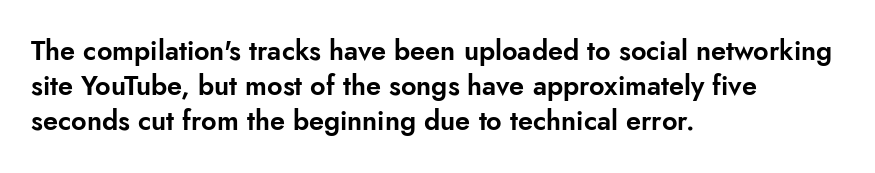
The image shows 27 px text type, upright; set left-aligned, normal line spacing (1.3x), normal letter spacing, not underlined.
